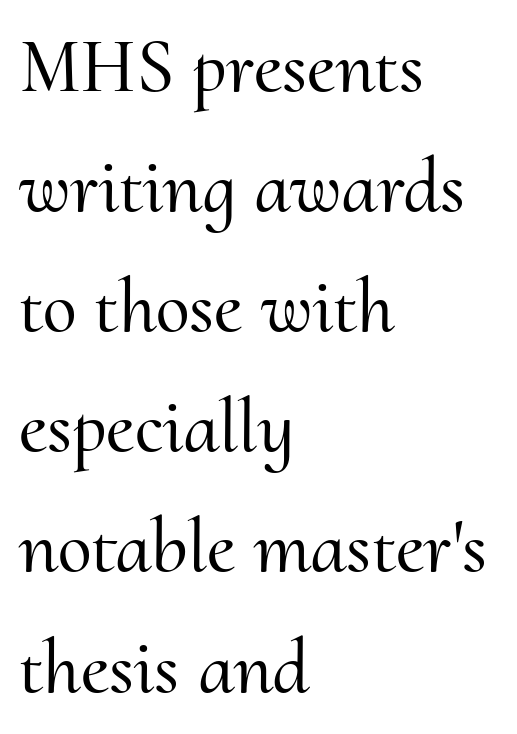
Q: Is the text italic (slanted)? A: No, it is upright.
Q: Is the typeface a serif or a sans-serif typeface? A: Serif.
Q: Is the text underlined? A: No.
Q: How is the paragraph aligned? A: Left-aligned.
Q: Is the spacing between letters normal or unusually wide? A: Normal.
Q: Is the spacing between lines tight, normal or loose? A: Normal.
Q: Width (condensed, normal, or wide)? A: Normal.
Q: Stroke contrast? A: Medium.
Q: x-height? A: Small.
Q: Monospaced? A: No.
